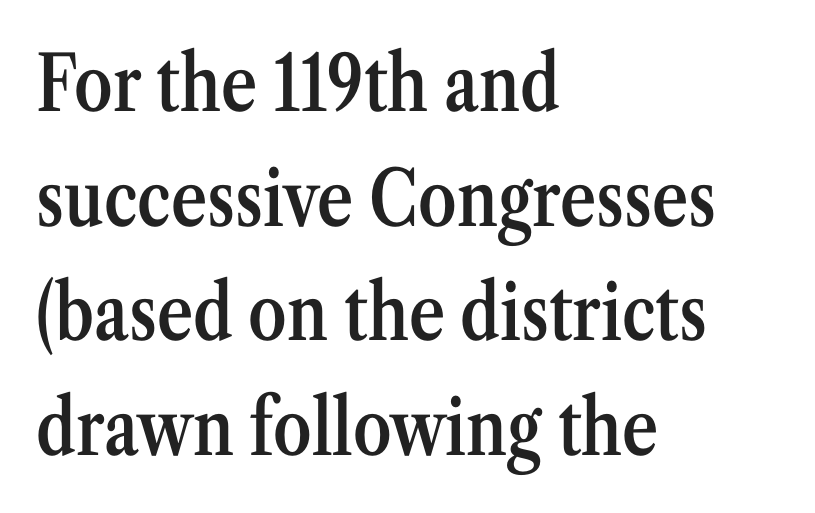
Q: Is the text bold? A: Semi-bold.
Q: Is the text italic (slanted)? A: No, it is upright.
Q: Is the typeface a serif or a sans-serif typeface? A: Serif.
Q: Is the text underlined? A: No.
Q: How is the paragraph aligned? A: Left-aligned.
Q: Is the spacing between letters normal or unusually wide? A: Normal.
Q: Is the spacing between lines tight, normal or loose? A: Normal.
Q: Width (condensed, normal, or wide)? A: Condensed.
Q: Stroke contrast? A: Medium.
Q: x-height? A: Medium.
Q: Monospaced? A: No.
